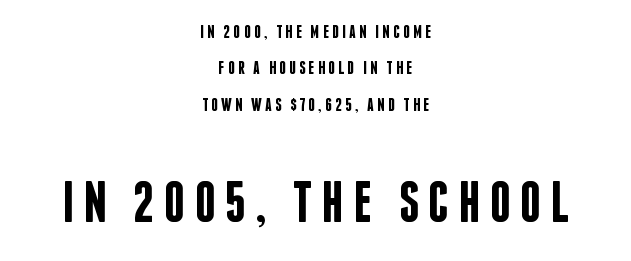
The image shows 58 px semibold, condensed sans-serif type, upright; set centered, loose line spacing (1.91x), not underlined; the second (bottom) block is 3.05x larger; low stroke contrast and a large x-height.
